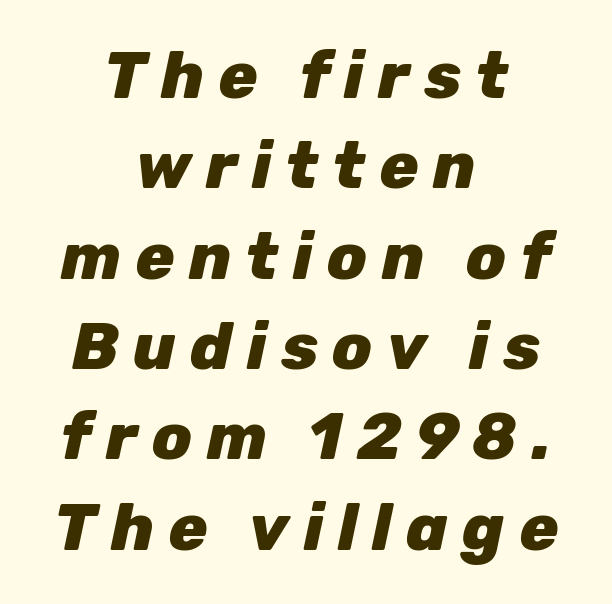
The image shows 65 px heavy type, italic (leaning right); set centered, normal line spacing (1.39x), unusually wide letter spacing (+0.22 em), not underlined; low stroke contrast and a medium x-height.
